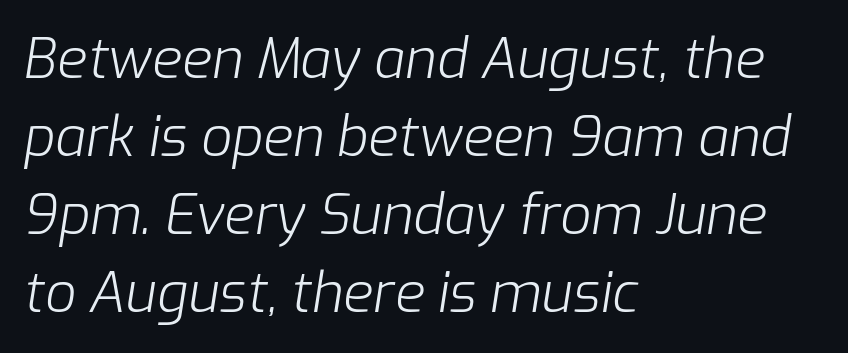
The image shows 55 px light type, italic (leaning right); set left-aligned, normal line spacing (1.42x), normal letter spacing, not underlined; low stroke contrast and a medium x-height.
